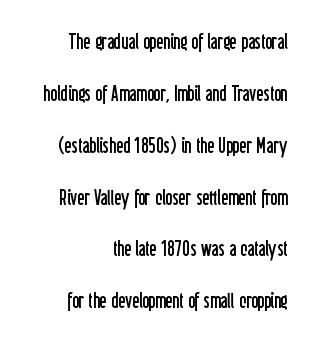
Q: Is the text bold? A: No.
Q: Is the text italic (slanted)? A: No, it is upright.
Q: Is the text underlined? A: No.
Q: How is the paragraph aligned? A: Right-aligned.
Q: Is the spacing between letters normal or unusually wide? A: Normal.
Q: Is the spacing between lines tight, normal or loose? A: Loose.
